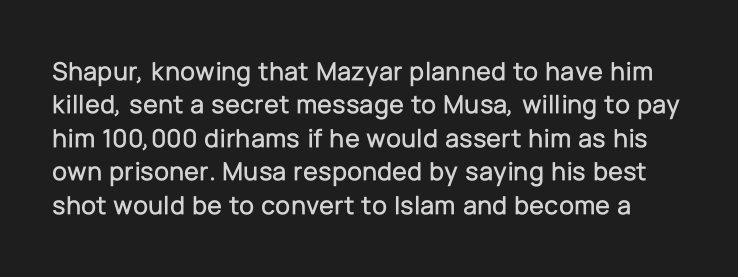
{"italic": "no", "underline": "no", "line_spacing_ratio": 1.24, "letter_spacing": "normal", "letter_spacing_em": 0.0, "glyph_px": 27}
